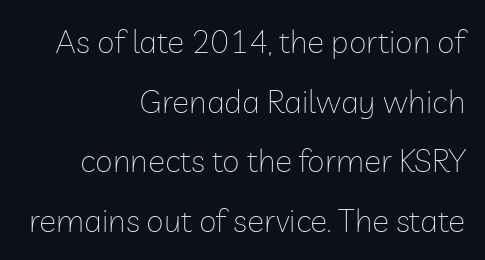
Q: Is the text bold? A: No.
Q: Is the text italic (slanted)? A: No, it is upright.
Q: Is the typeface a serif or a sans-serif typeface? A: Sans-serif.
Q: Is the text underlined? A: No.
Q: How is the paragraph aligned? A: Right-aligned.
Q: Is the spacing between letters normal or unusually wide? A: Normal.
Q: Width (condensed, normal, or wide)? A: Normal.
Q: Stroke contrast? A: Low.
Q: x-height? A: Medium.
Q: Monospaced? A: No.
